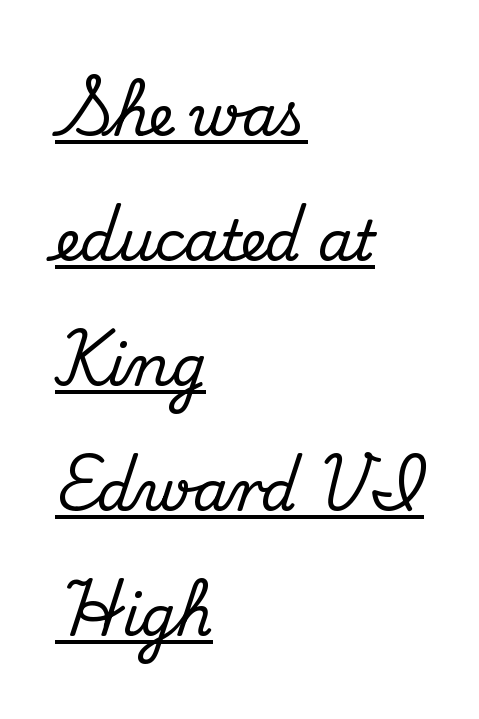
Q: Is the text italic (slanted)? A: Yes.
Q: Is the typeface a serif or a sans-serif typeface? A: Serif.
Q: Is the text underlined? A: Yes.
Q: How is the paragraph aligned? A: Left-aligned.
Q: Is the spacing between letters normal or unusually wide? A: Normal.
Q: Is the spacing between lines tight, normal or loose? A: Loose.
Q: Width (condensed, normal, or wide)? A: Normal.
Q: Stroke contrast? A: Medium.
Q: x-height? A: Small.
Q: Monospaced? A: No.
